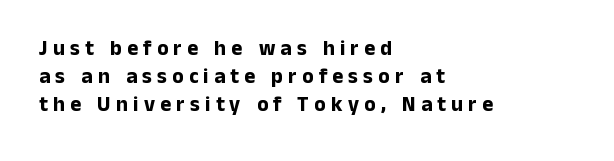
Ascenders rise straight up at ninety degrees. Line beginnings align vertically; line endings do not. Successive baselines arrive at the customary interval. Chunky letters — that's bold for sure. Honestly, there is no underline to notice here at all. What stands out about the letter spacing? Its width — letters are far apart.
